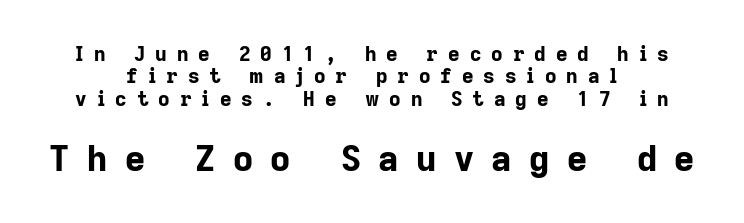
Q: Is the text bold? A: Yes.
Q: Is the text italic (slanted)? A: No, it is upright.
Q: Is the typeface a serif or a sans-serif typeface? A: Sans-serif.
Q: Is the text underlined? A: No.
Q: How is the paragraph aligned? A: Centered.
Q: Is the spacing between letters normal or unusually wide? A: Unusually wide.
Q: Is the spacing between lines tight, normal or loose? A: Tight.
Q: Which block of text is set in a larger size, the first (top) or the second (bottom)? A: The second (bottom) one.
Q: Width (condensed, normal, or wide)? A: Normal.
Q: Stroke contrast? A: Low.
Q: x-height? A: Medium.
Q: Monospaced? A: No.
